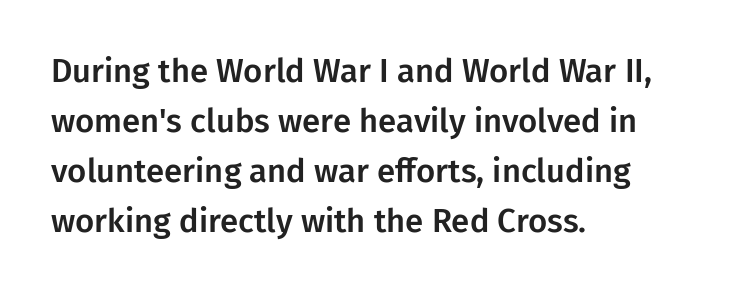
No word sits above an underline. Tall strokes in this sample are plumb rather than angled. Do the characters align in a grid? No, the font is proportional. Serifs: no, the terminals of the letterforms are clean.
